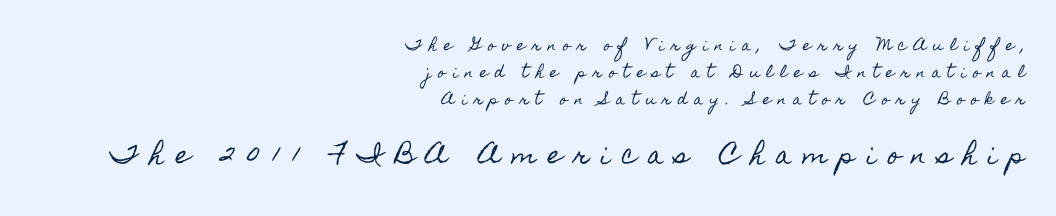
The image shows 24 px text type; set right-aligned, loose line spacing (1.93x), unusually wide letter spacing (+0.48 em), not underlined; the second (bottom) block is 1.71x larger.
